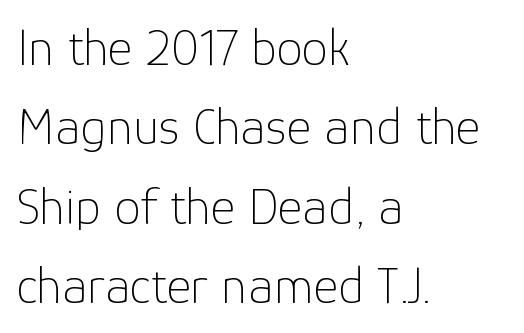
{"serif": "no", "italic": "no", "bold": "no", "weight": "thin", "width": "normal", "stroke_contrast": "low", "x_height": "medium", "monospaced": "no", "underline": "no", "align": "left", "line_spacing": "normal", "line_spacing_ratio": 1.5, "letter_spacing": "normal", "letter_spacing_em": 0.0, "glyph_px": 53}
